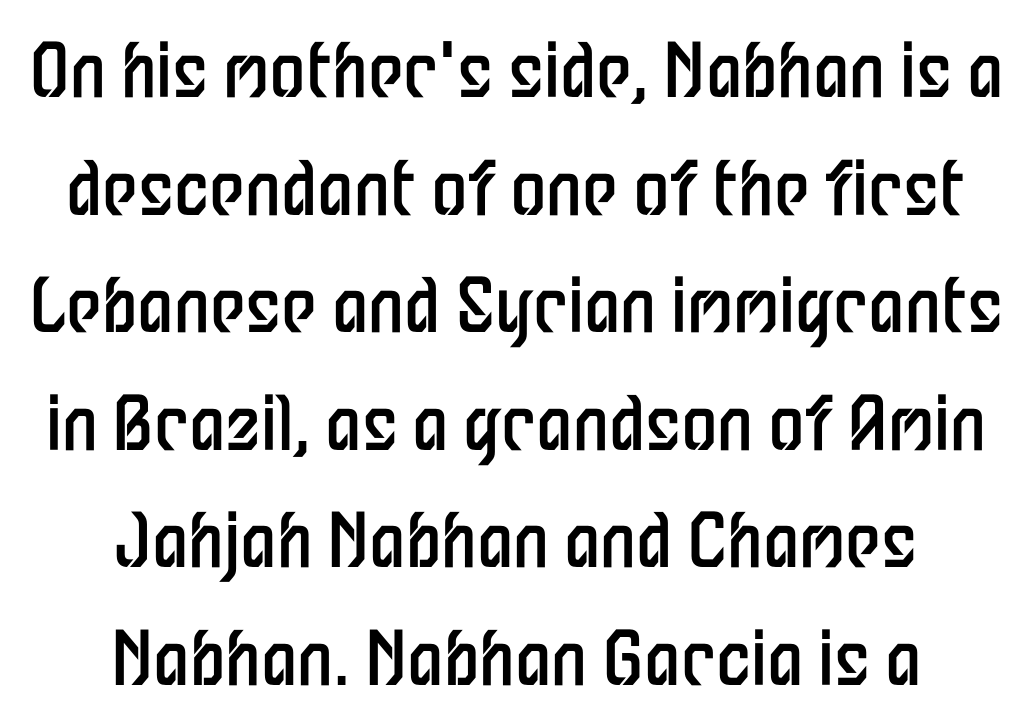
The image shows 73 px regular-weight, condensed sans-serif type, upright; set centered, normal line spacing (1.61x), normal letter spacing, not underlined; low stroke contrast and a medium x-height.
